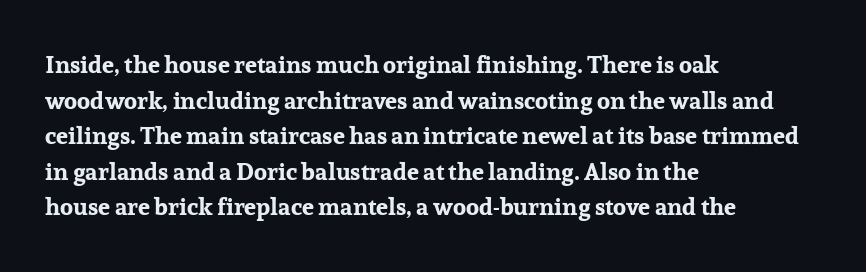
Q: Is the text bold? A: Yes.
Q: Is the text italic (slanted)? A: No, it is upright.
Q: Is the text underlined? A: No.
Q: How is the paragraph aligned? A: Left-aligned.
Q: Is the spacing between letters normal or unusually wide? A: Normal.
Q: Is the spacing between lines tight, normal or loose? A: Normal.
